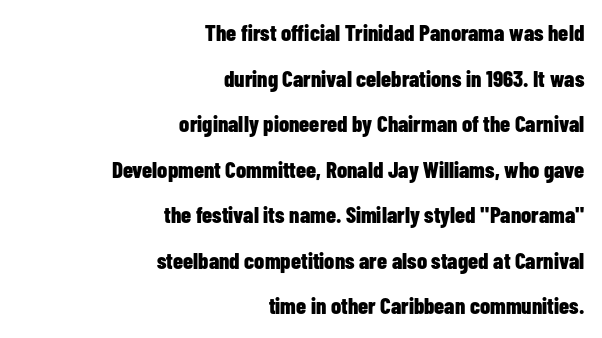
Strong, thick strokes mark this as bold type. A typesetter would mark this as roman, not italic. Line endings align vertically; line beginnings do not. Vertical spacing — loose. How are the letters spaced? Ordinarily, with no added tracking. Rule under the text: the space is simply empty.
